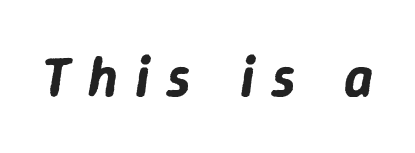
The image shows 56 px text type, italic (leaning right); set unusually wide letter spacing (+0.31 em), not underlined; low stroke contrast and a medium x-height.
